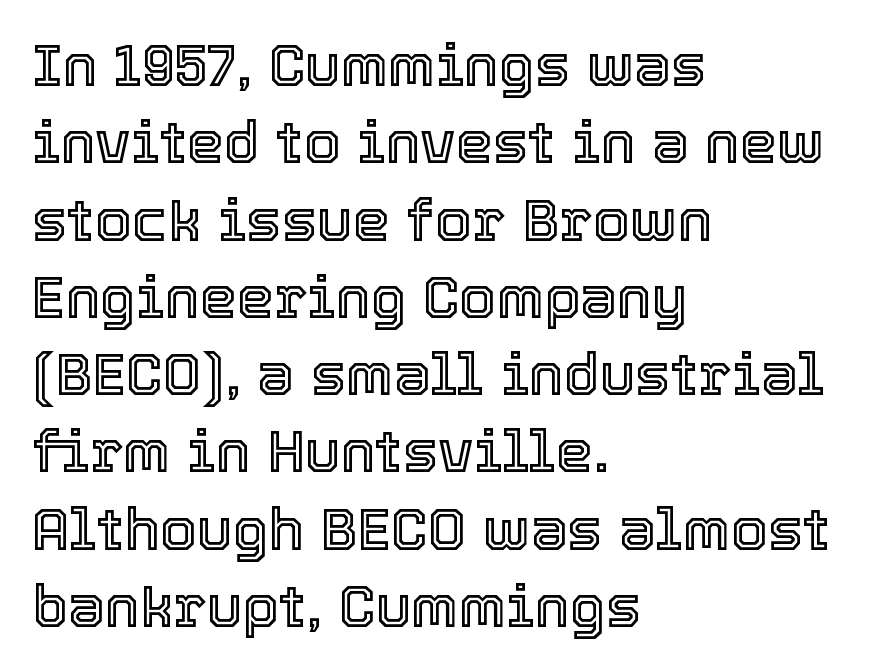
The lines sit at an ordinary, default distance from one another. The passage shown is typed in a proportional face where columns would drift. Posture: straight, roman, zero tilt. Is the block centered? No — it sits flush against the left margin. The foot of each line stays bare and open.
